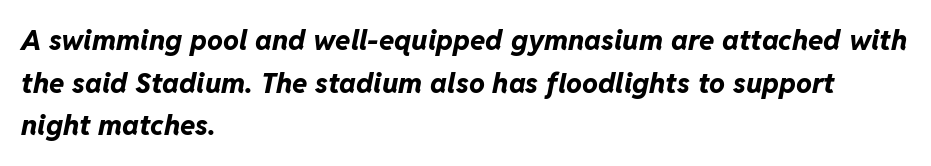
Q: Is the text bold? A: Yes.
Q: Is the text italic (slanted)? A: Yes, it leans right by about 11 degrees.
Q: Is the text underlined? A: No.
Q: How is the paragraph aligned? A: Left-aligned.
Q: Is the spacing between letters normal or unusually wide? A: Normal.
Q: Is the spacing between lines tight, normal or loose? A: Normal.
Q: Width (condensed, normal, or wide)? A: Normal.
Q: Stroke contrast? A: Low.
Q: x-height? A: Medium.
Q: Monospaced? A: No.
